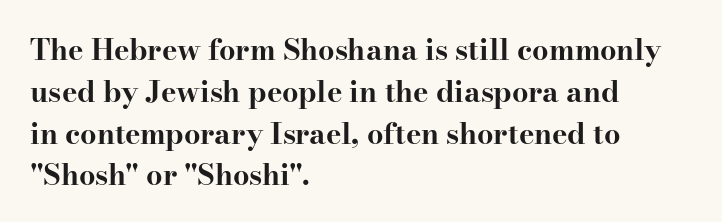
The image shows 29 px bold, wide serif type, upright; set left-aligned, normal line spacing (1.44x), normal letter spacing, not underlined; high stroke contrast and a small x-height.
